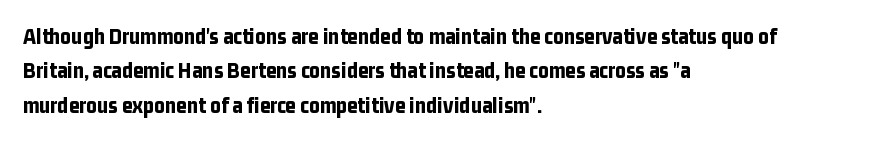
Q: Is the text bold? A: Yes.
Q: Is the text italic (slanted)? A: No, it is upright.
Q: Is the text underlined? A: No.
Q: How is the paragraph aligned? A: Left-aligned.
Q: Is the spacing between letters normal or unusually wide? A: Normal.
Q: Is the spacing between lines tight, normal or loose? A: Normal.
